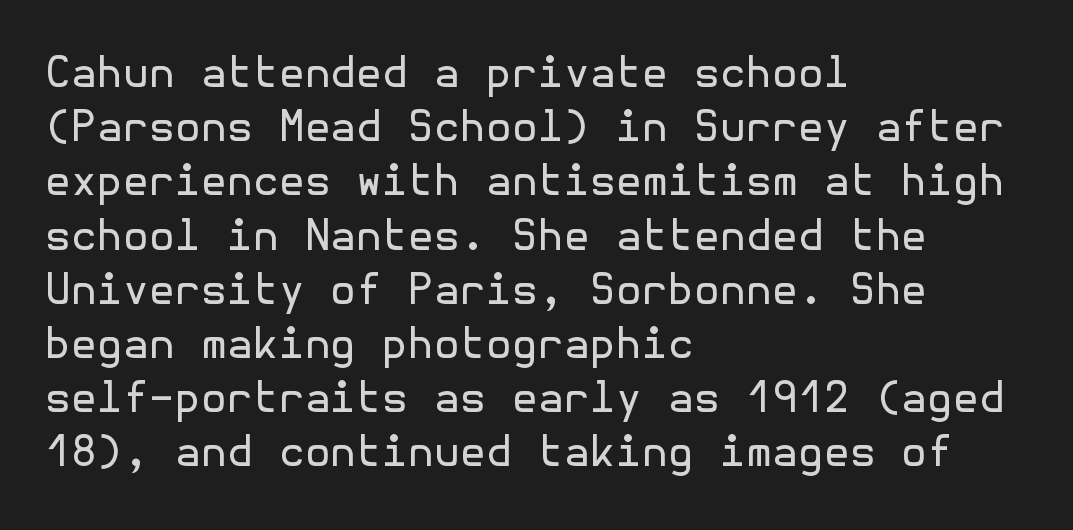
{"serif": "no", "italic": "no", "bold": "no", "weight": "regular", "width": "normal", "x_height": "medium", "underline": "no", "align": "left", "line_spacing": "normal", "line_spacing_ratio": 1.29, "letter_spacing": "normal", "letter_spacing_em": 0.0, "glyph_px": 42}
